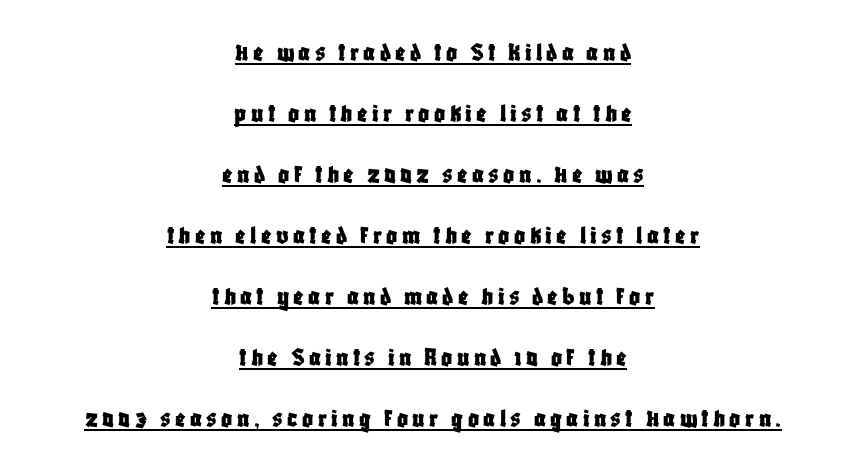
Q: Is the text italic (slanted)? A: No, it is upright.
Q: Is the text underlined? A: Yes.
Q: How is the paragraph aligned? A: Centered.
Q: Is the spacing between lines tight, normal or loose? A: Loose.
